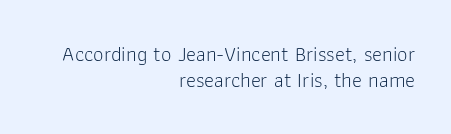
Q: Is the text bold? A: No.
Q: Is the text italic (slanted)? A: No, it is upright.
Q: Is the text underlined? A: No.
Q: How is the paragraph aligned? A: Right-aligned.
Q: Is the spacing between letters normal or unusually wide? A: Normal.
Q: Is the spacing between lines tight, normal or loose? A: Normal.
